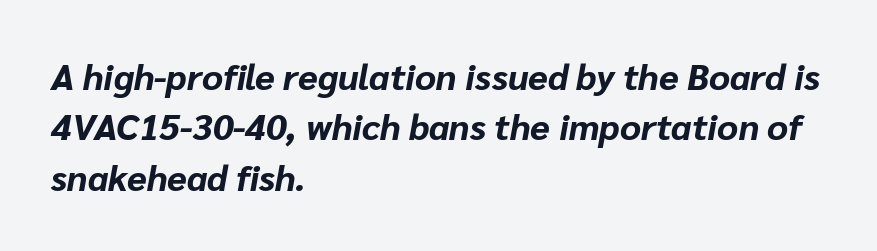
{"italic": "yes", "lean": "right", "slant_degrees": 10, "bold": "yes", "weight": "bold", "width": "normal", "stroke_contrast": "low", "x_height": "medium", "monospaced": "no", "underline": "no", "align": "left", "line_spacing": "normal", "line_spacing_ratio": 1.4, "letter_spacing": "normal", "letter_spacing_em": 0.0, "glyph_px": 36}
